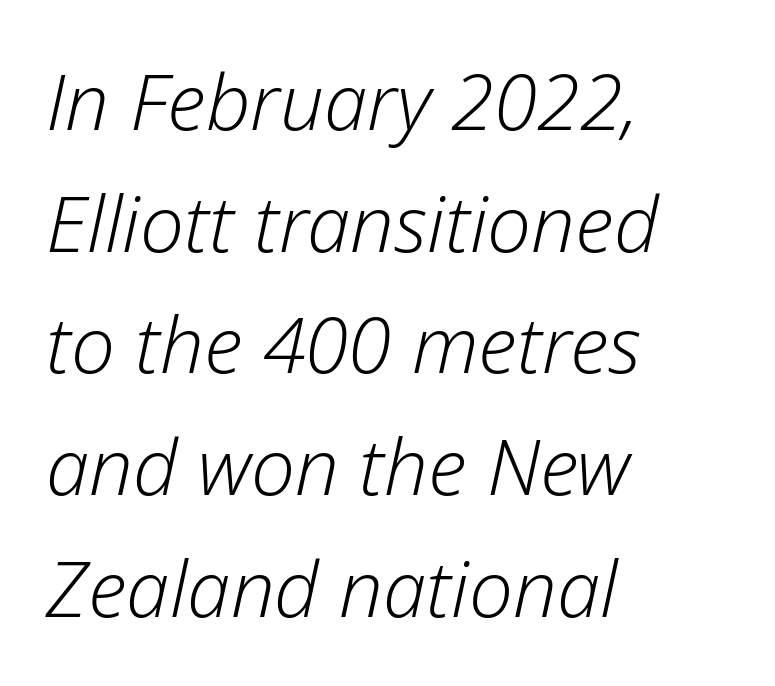
The image shows 78 px light type, italic (leaning right); set left-aligned, normal line spacing (1.56x), normal letter spacing, not underlined; low stroke contrast and a medium x-height.
